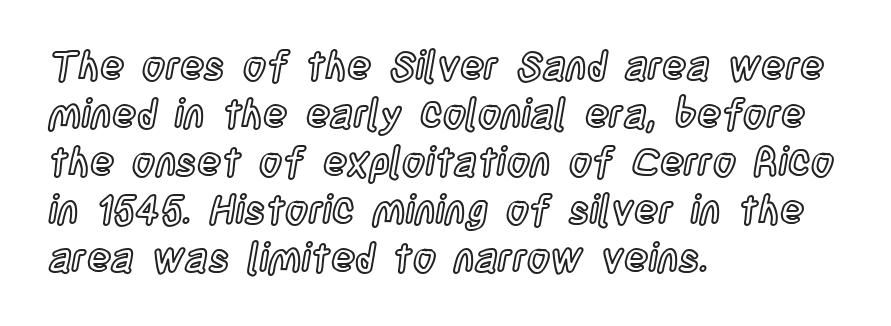
Lines of text with bare space underneath. The passage shown has conventional tracking throughout. You could not count columns in this text — the font is proportionally spaced. These lines stack with their left ends in a neat column.
